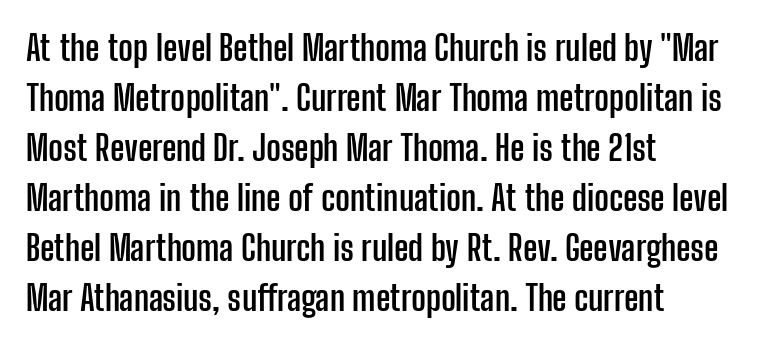
Italic: no, the glyphs are upright roman. In terms of letterspacing, this is plain default setting. In CSS terms this would be text-align: left. This is heavy type, rendered in bold. Is there much room between lines? A standard amount, neither cramped nor airy.
